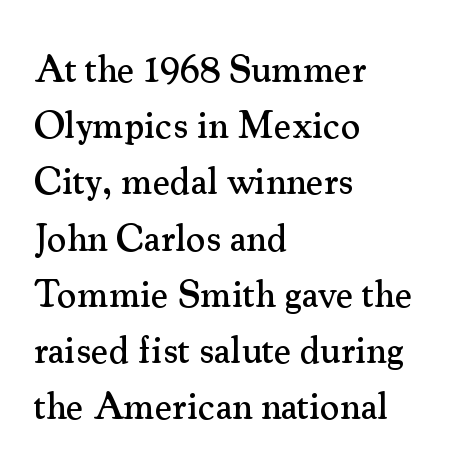
Q: Is the text italic (slanted)? A: No, it is upright.
Q: Is the typeface a serif or a sans-serif typeface? A: Serif.
Q: Is the text underlined? A: No.
Q: How is the paragraph aligned? A: Left-aligned.
Q: Is the spacing between letters normal or unusually wide? A: Normal.
Q: Is the spacing between lines tight, normal or loose? A: Normal.
Q: Width (condensed, normal, or wide)? A: Normal.
Q: Stroke contrast? A: Medium.
Q: x-height? A: Small.
Q: Monospaced? A: No.
